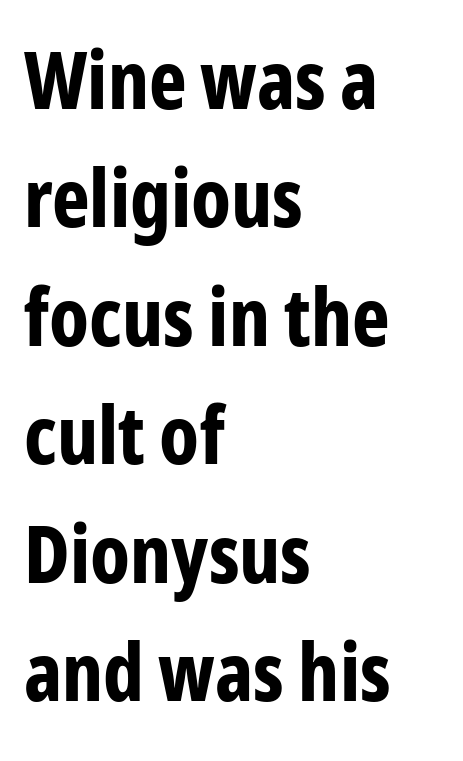
{"serif": "no", "italic": "no", "bold": "yes", "weight": "bold", "width": "condensed", "stroke_contrast": "low", "x_height": "medium", "monospaced": "no", "underline": "no", "align": "left", "line_spacing": "normal", "line_spacing_ratio": 1.48, "letter_spacing": "normal", "letter_spacing_em": 0.0, "glyph_px": 80}
